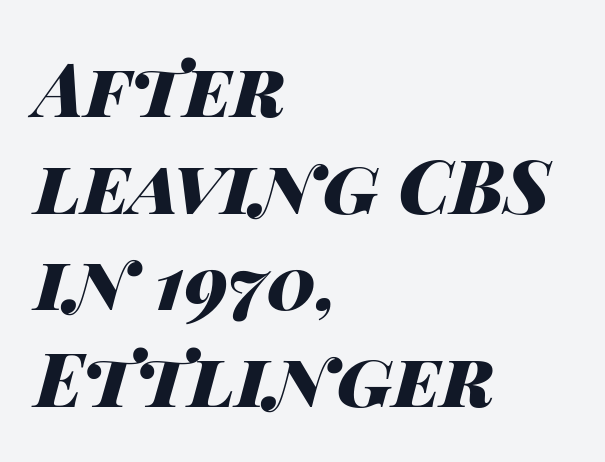
The image shows 75 px heavy, wide type, italic (leaning right); set left-aligned, normal line spacing (1.29x), normal letter spacing, not underlined; high stroke contrast and a large x-height.
